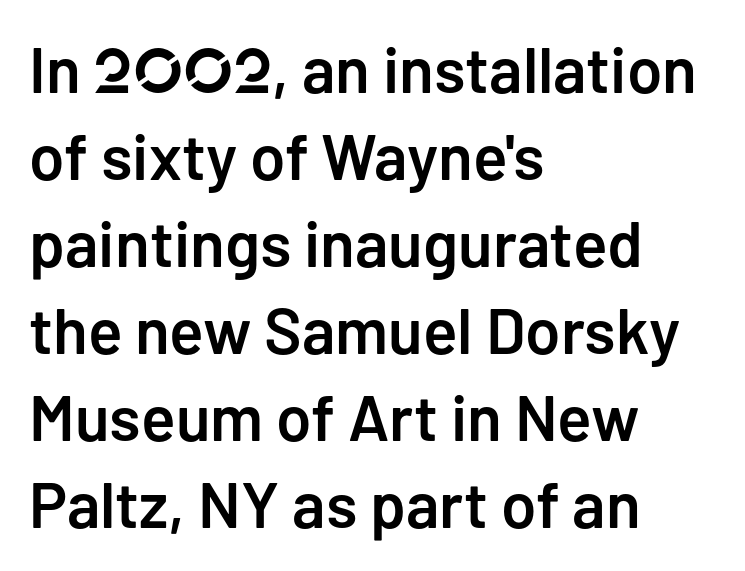
The image shows 64 px semibold sans-serif type, upright; set left-aligned, normal line spacing (1.36x), normal letter spacing, not underlined; low stroke contrast and a medium x-height.
